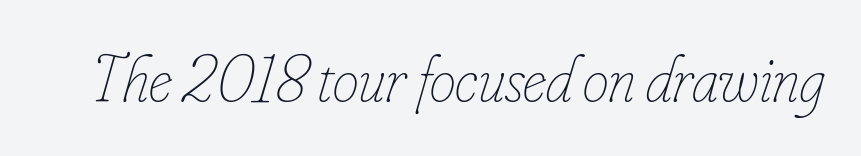
{"italic": "yes", "lean": "right", "slant_degrees": 16, "bold": "no", "weight": "thin", "width": "condensed", "stroke_contrast": "low", "x_height": "small", "monospaced": "no", "underline": "no", "letter_spacing": "normal", "letter_spacing_em": 0.0, "glyph_px": 66}
